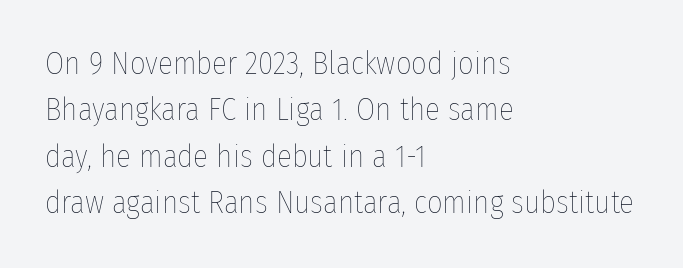
Q: Is the text bold? A: No.
Q: Is the text italic (slanted)? A: No, it is upright.
Q: Is the text underlined? A: No.
Q: How is the paragraph aligned? A: Left-aligned.
Q: Is the spacing between letters normal or unusually wide? A: Normal.
Q: Is the spacing between lines tight, normal or loose? A: Normal.
Q: Width (condensed, normal, or wide)? A: Condensed.
Q: Stroke contrast? A: Low.
Q: x-height? A: Medium.
Q: Monospaced? A: No.
